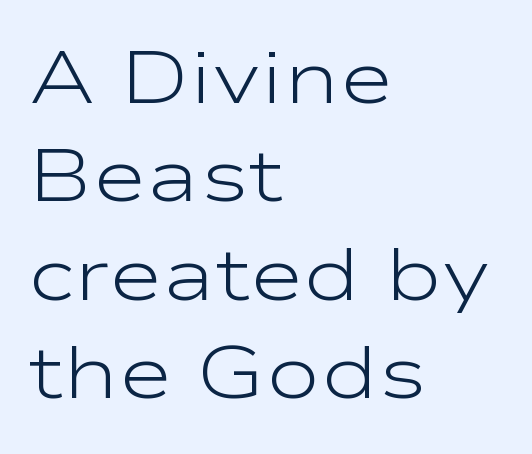
{"serif": "no", "italic": "no", "bold": "no", "weight": "light", "width": "wide", "stroke_contrast": "low", "x_height": "medium", "monospaced": "no", "underline": "no", "align": "left", "line_spacing": "normal", "line_spacing_ratio": 1.33, "letter_spacing": "normal", "letter_spacing_em": 0.0, "glyph_px": 74}
